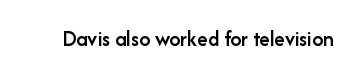
The image shows 22 px text type, upright; set normal letter spacing, not underlined.
